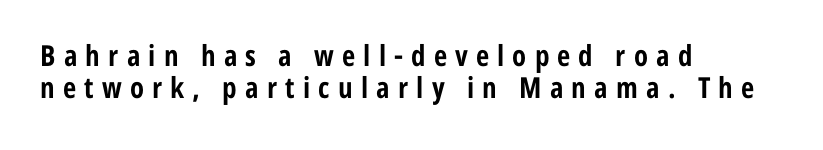
Q: Is the text bold? A: Yes.
Q: Is the text italic (slanted)? A: No, it is upright.
Q: Is the typeface a serif or a sans-serif typeface? A: Sans-serif.
Q: Is the text underlined? A: No.
Q: How is the paragraph aligned? A: Left-aligned.
Q: Is the spacing between letters normal or unusually wide? A: Unusually wide.
Q: Is the spacing between lines tight, normal or loose? A: Tight.
Q: Width (condensed, normal, or wide)? A: Condensed.
Q: Stroke contrast? A: Low.
Q: x-height? A: Medium.
Q: Monospaced? A: No.
